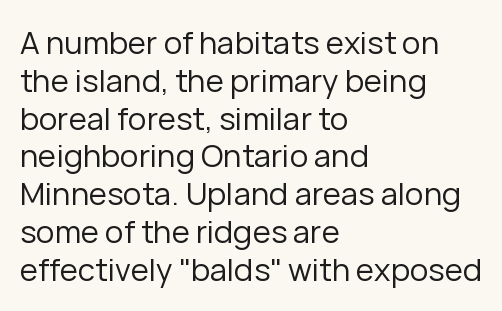
{"serif": "no", "italic": "no", "bold": "no", "weight": "regular", "width": "normal", "stroke_contrast": "low", "x_height": "medium", "monospaced": "no", "underline": "no", "align": "left", "line_spacing_ratio": 1.22, "letter_spacing": "normal", "letter_spacing_em": 0.0, "glyph_px": 31}
